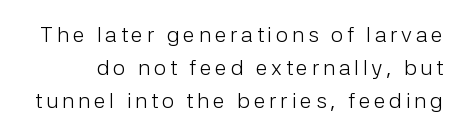
Q: Is the text bold? A: No.
Q: Is the text italic (slanted)? A: No, it is upright.
Q: Is the text underlined? A: No.
Q: Is the spacing between lines tight, normal or loose? A: Normal.
